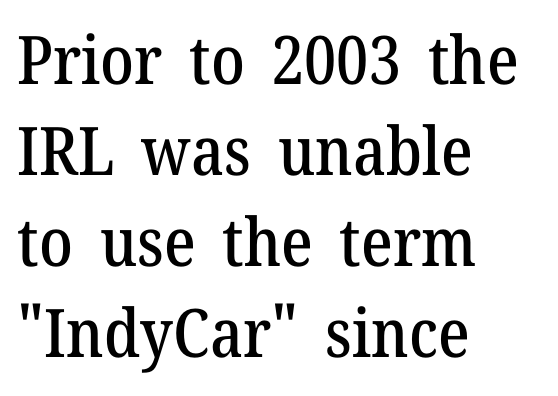
Q: Is the text italic (slanted)? A: No, it is upright.
Q: Is the typeface a serif or a sans-serif typeface? A: Serif.
Q: Is the text underlined? A: No.
Q: How is the paragraph aligned? A: Left-aligned.
Q: Is the spacing between letters normal or unusually wide? A: Normal.
Q: Is the spacing between lines tight, normal or loose? A: Normal.
Q: Width (condensed, normal, or wide)? A: Normal.
Q: Stroke contrast? A: Medium.
Q: x-height? A: Medium.
Q: Monospaced? A: No.
